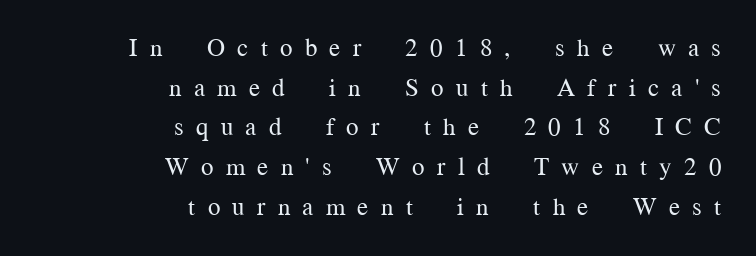
Q: Is the text bold? A: No.
Q: Is the text italic (slanted)? A: No, it is upright.
Q: Is the text underlined? A: No.
Q: How is the paragraph aligned? A: Right-aligned.
Q: Is the spacing between letters normal or unusually wide? A: Unusually wide.
Q: Is the spacing between lines tight, normal or loose? A: Normal.
